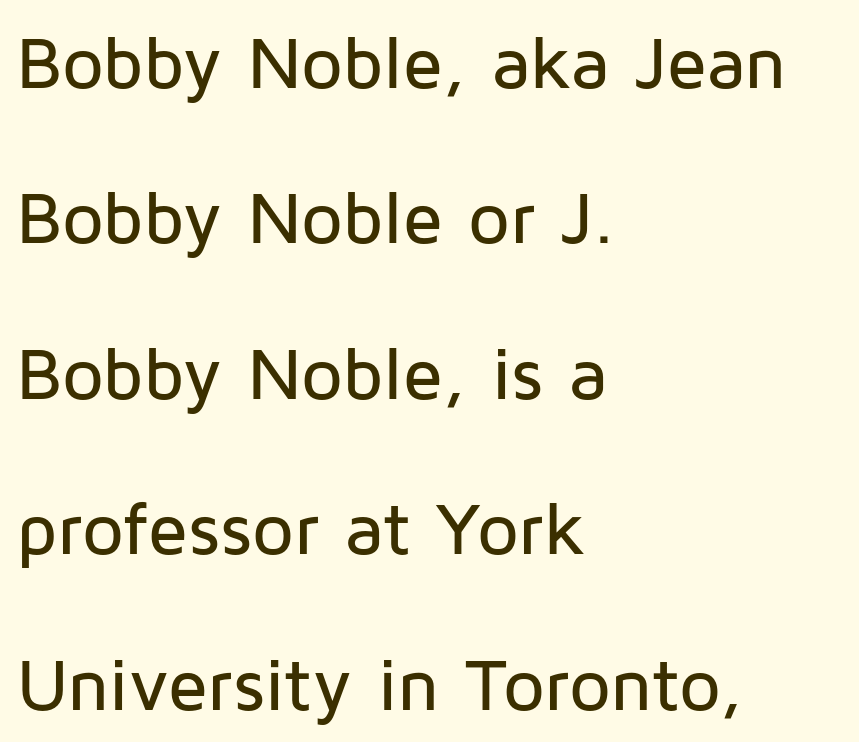
The image shows 74 px sans-serif type, upright; set left-aligned, loose line spacing (2.1x), normal letter spacing, not underlined; low stroke contrast and a medium x-height.
